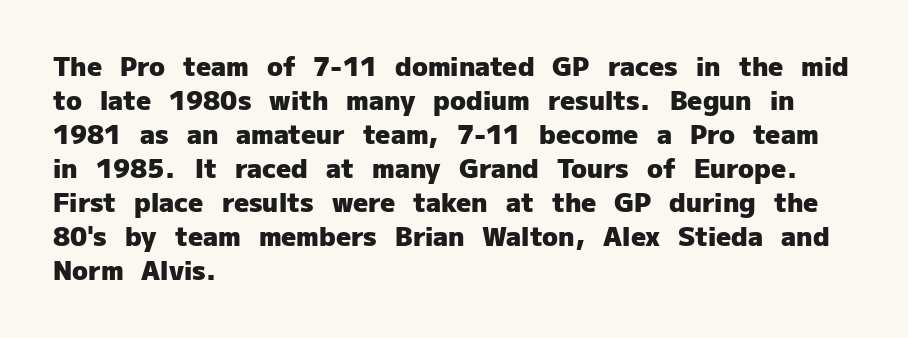
{"italic": "no", "bold": "yes", "underline": "no", "align": "left", "line_spacing": "normal", "line_spacing_ratio": 1.31, "letter_spacing": "normal", "letter_spacing_em": 0.0, "glyph_px": 26}
